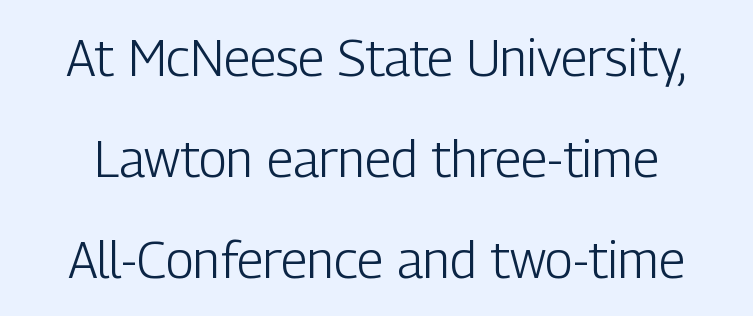
Q: Is the text bold? A: No.
Q: Is the text italic (slanted)? A: No, it is upright.
Q: Is the typeface a serif or a sans-serif typeface? A: Sans-serif.
Q: Is the text underlined? A: No.
Q: Is the spacing between letters normal or unusually wide? A: Normal.
Q: Is the spacing between lines tight, normal or loose? A: Loose.
Q: Width (condensed, normal, or wide)? A: Condensed.
Q: Stroke contrast? A: Low.
Q: x-height? A: Medium.
Q: Monospaced? A: No.
